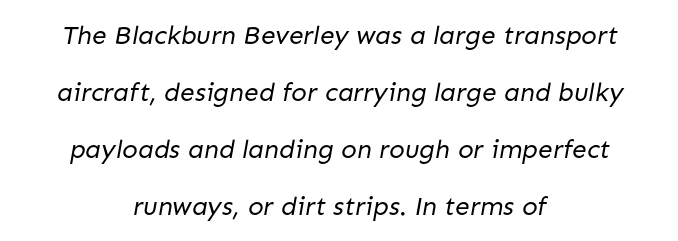
{"bold": "no", "underline": "no", "align": "center", "line_spacing": "loose", "line_spacing_ratio": 2.19, "letter_spacing": "normal", "letter_spacing_em": 0.0, "glyph_px": 26}
